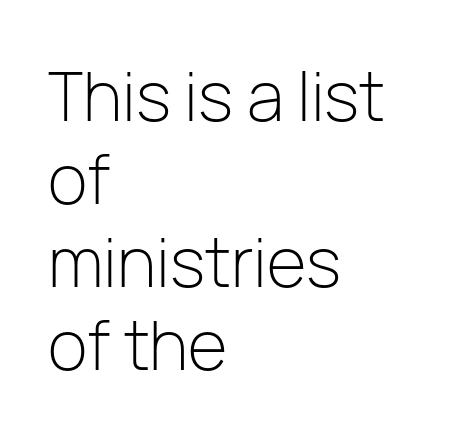
{"serif": "no", "italic": "no", "bold": "no", "weight": "light", "width": "normal", "stroke_contrast": "low", "x_height": "medium", "monospaced": "no", "underline": "no", "align": "left", "line_spacing_ratio": 1.22, "letter_spacing": "normal", "letter_spacing_em": 0.0, "glyph_px": 68}
